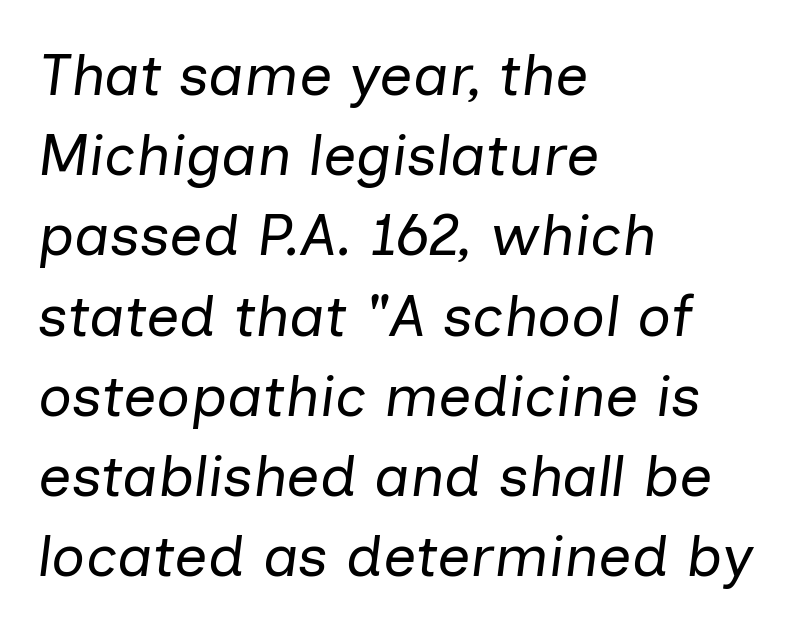
Underlining? Definitely not there. Short and long lines alike share a common starting point at left. Bold? No — there's no thickening of the strokes. The rendering keeps characters at their native spacing.
